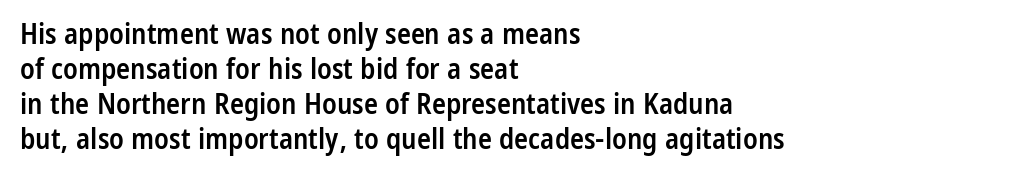
{"serif": "no", "italic": "no", "bold": "semi", "weight": "semibold", "width": "condensed", "stroke_contrast": "low", "x_height": "medium", "monospaced": "no", "underline": "no", "align": "left", "line_spacing_ratio": 1.21, "letter_spacing": "normal", "letter_spacing_em": 0.0, "glyph_px": 29}
